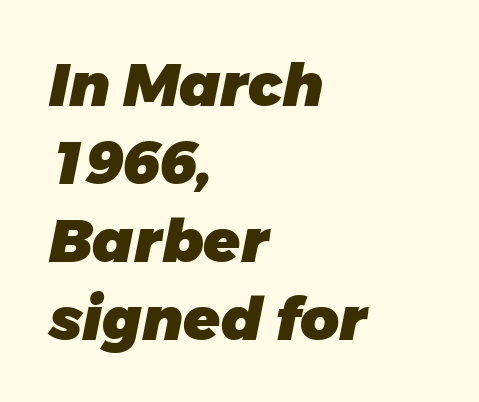
Q: Is the text bold? A: Yes.
Q: Is the typeface a serif or a sans-serif typeface? A: Sans-serif.
Q: Is the text underlined? A: No.
Q: How is the paragraph aligned? A: Left-aligned.
Q: Is the spacing between letters normal or unusually wide? A: Normal.
Q: Is the spacing between lines tight, normal or loose? A: Normal.
Q: Width (condensed, normal, or wide)? A: Normal.
Q: Stroke contrast? A: Low.
Q: x-height? A: Large.
Q: Monospaced? A: No.
